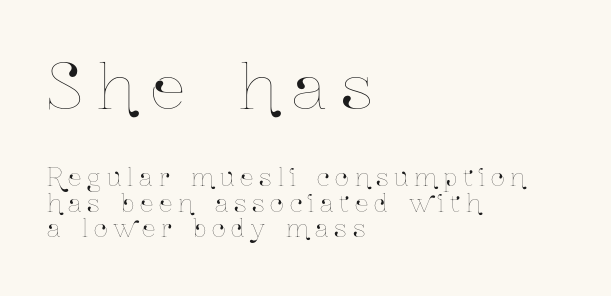
{"italic": "no", "width": "condensed", "stroke_contrast": "low", "x_height": "medium", "monospaced": "no", "underline": "no", "align": "left", "line_spacing": "tight", "line_spacing_ratio": 1.07, "letter_spacing": "wide", "letter_spacing_em": 0.25, "larger_block": "first", "size_ratio": 2.54, "glyph_px": 61}
